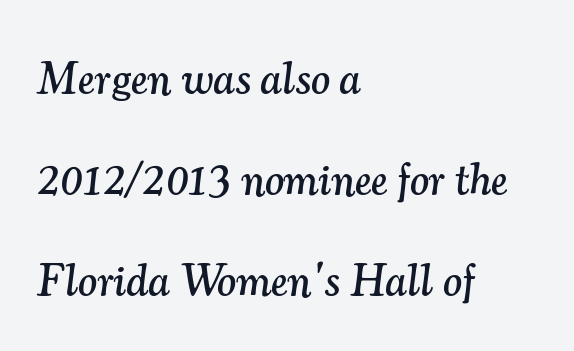
A great deal of white space separates one row of letters from the next. One-word summary of the alignment: left. Here the designer chose a conventional face with non-uniform glyph widths. Type without underlining. Italic? Definitely — the glyphs are oblique. The horizontal fit of the characters is conventional and even.
